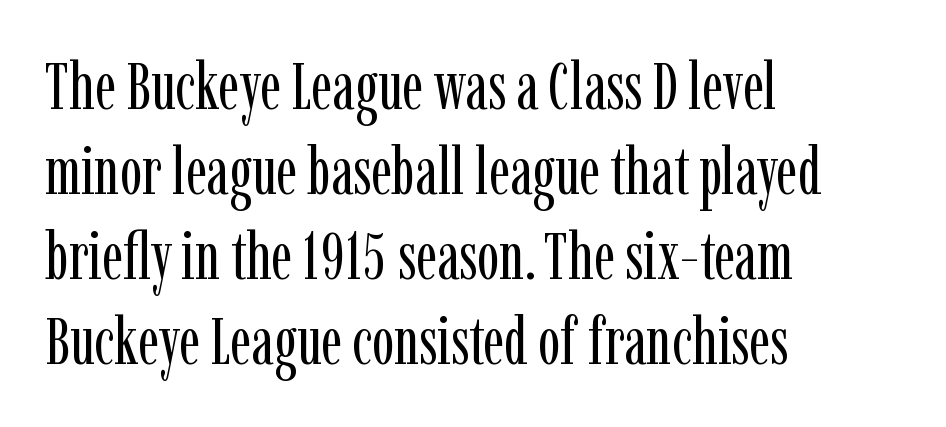
Horizontal bands of white between lines are of average thickness. Typographically, this falls in the serif category. This sample has the flowing, uneven cadence of proportional lettering. Reading down the block, your eye returns to a fixed left position each line. Stroke thickness stays within the range of a standard reading face or lighter.
